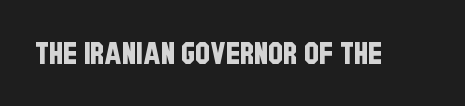
This rendering employs a face without finishing strokes, i.e., a sans-serif. The rendering uses natural spacing where letterforms have individual widths. Letter spacing: default. The gap between lines stays unmarked.
